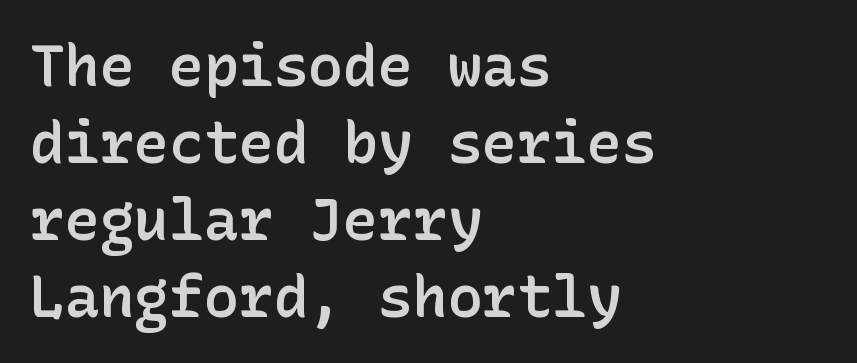
The image shows 58 px semibold sans-serif type, upright; set left-aligned, normal line spacing (1.33x), normal letter spacing, not underlined; low stroke contrast and a medium x-height.
